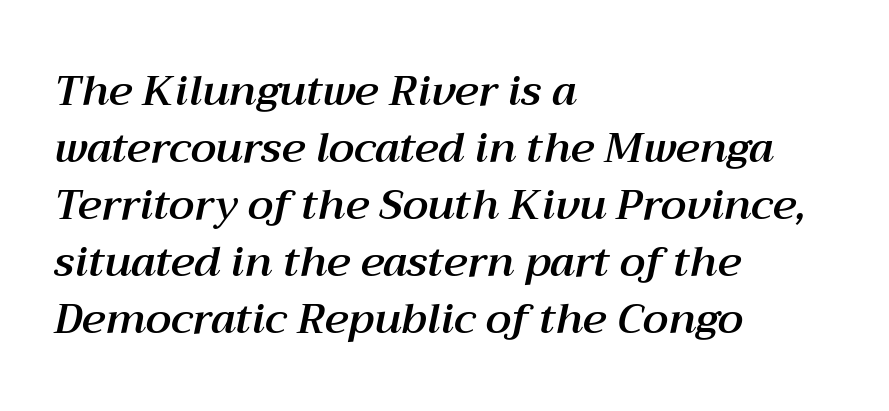
The space between consecutive lines is moderate. Nobody touched the tracking dial on this one. Varying glyph widths throughout — classic text-font behaviour. Slant detected: the letters are inclined.
